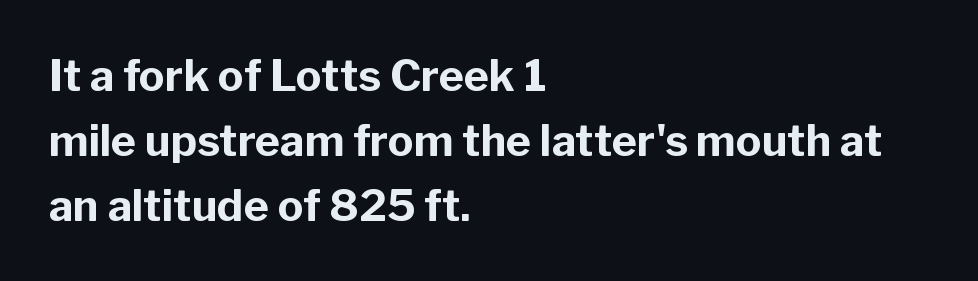
A clean baseline with only descenders dipping below it. Compared with typical body copy, the letter spacing here is the same. I'd describe the lettering as bold — thick and assertive. Horizontal bands of white between lines are of average thickness. One-word summary of the alignment: left. It's the straight-up-and-down kind of type.
